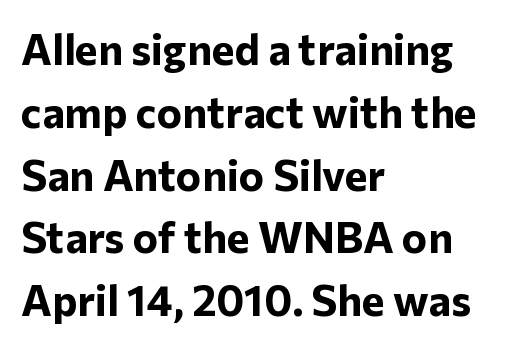
The image shows 43 px bold sans-serif type, upright; set left-aligned, normal line spacing (1.46x), normal letter spacing, not underlined; low stroke contrast and a medium x-height.
